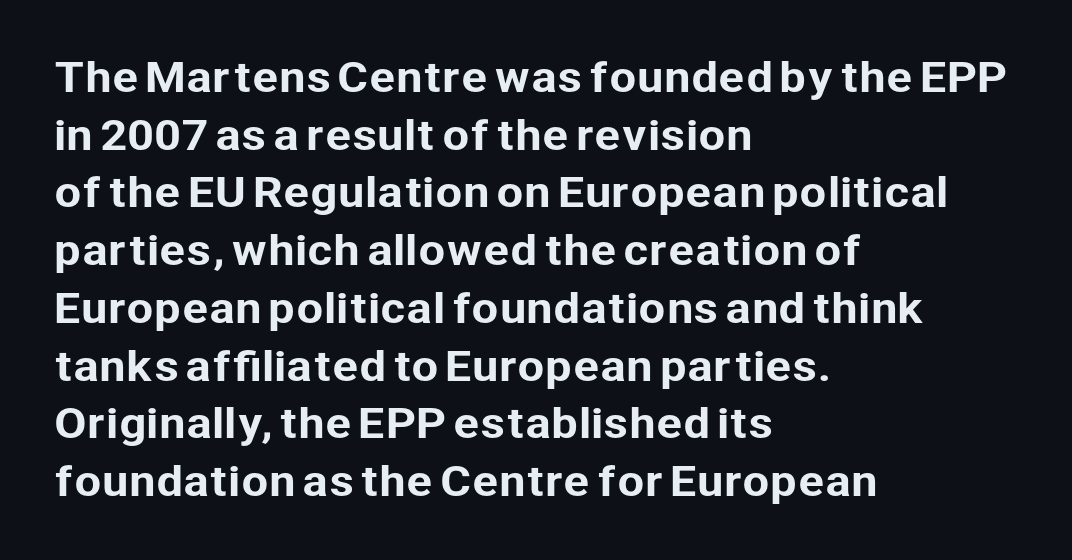
Glyph-to-glyph distance matches everyday printed text. Upright lettering throughout. Vertically, the passage feels balanced, rows spaced as you'd expect. Quick note: underline off. These lines are rendered in a variable-pitch font.
